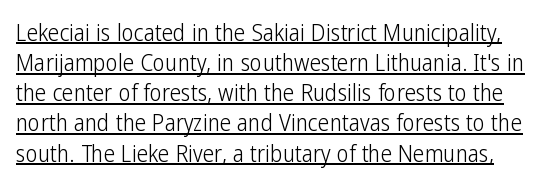
{"italic": "no", "bold": "no", "underline": "yes", "line_spacing": "normal", "line_spacing_ratio": 1.31, "letter_spacing": "normal", "letter_spacing_em": 0.0, "glyph_px": 23}
